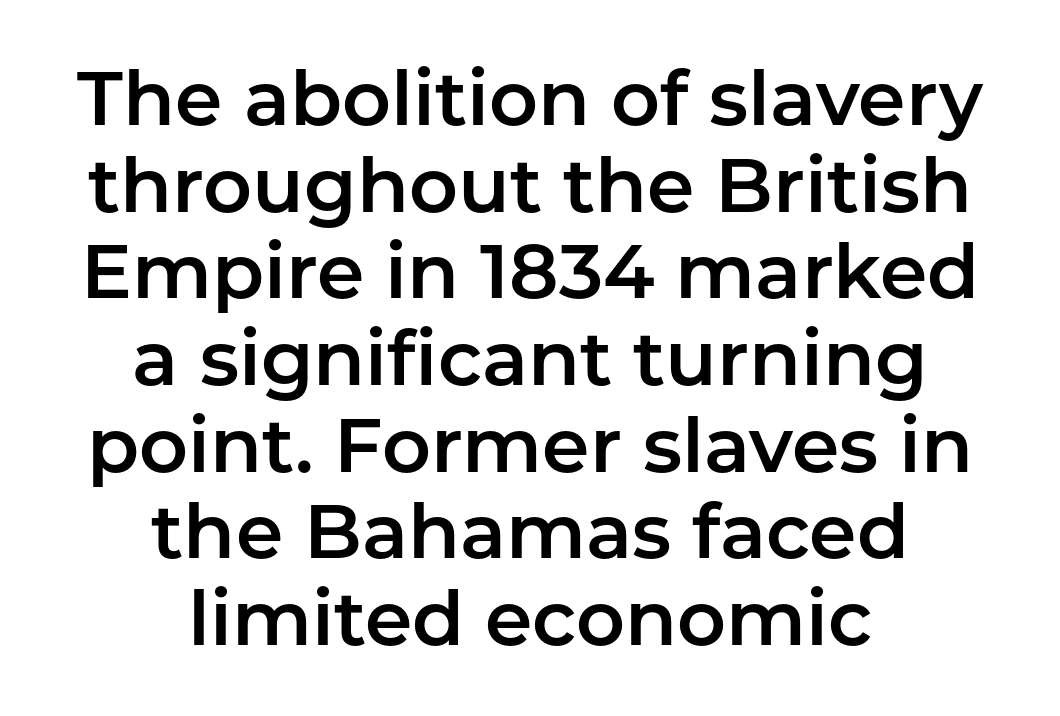
Q: Is the text italic (slanted)? A: No, it is upright.
Q: Is the typeface a serif or a sans-serif typeface? A: Sans-serif.
Q: Is the text underlined? A: No.
Q: How is the paragraph aligned? A: Centered.
Q: Is the spacing between letters normal or unusually wide? A: Normal.
Q: Is the spacing between lines tight, normal or loose? A: Tight.
Q: Width (condensed, normal, or wide)? A: Normal.
Q: Stroke contrast? A: Low.
Q: x-height? A: Medium.
Q: Monospaced? A: No.
